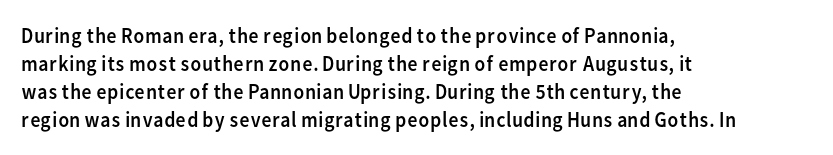
Q: Is the text bold? A: No.
Q: Is the text italic (slanted)? A: No, it is upright.
Q: Is the text underlined? A: No.
Q: How is the paragraph aligned? A: Left-aligned.
Q: Is the spacing between letters normal or unusually wide? A: Normal.
Q: Is the spacing between lines tight, normal or loose? A: Normal.
